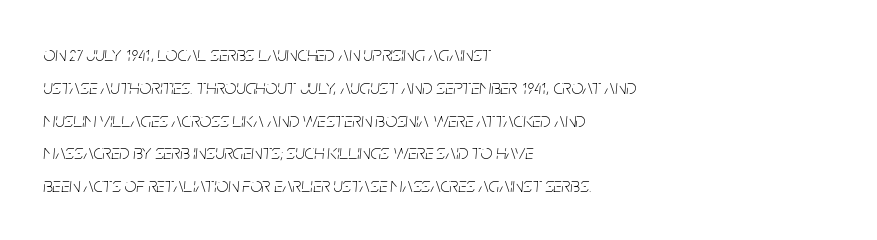
The image shows 21 px text type, italic (leaning right); set left-aligned, normal line spacing (1.56x), normal letter spacing, not underlined.
